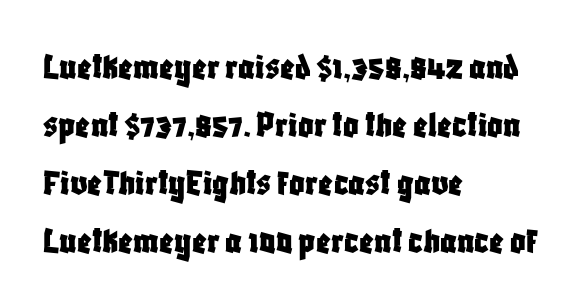
The gaps between neighbouring characters are ordinary and unremarkable. Each line starts at the same left margin while the right side varies. Each letter keeps its own natural width here, so spacing adapts to shape. Plain, unruled lines of type.
